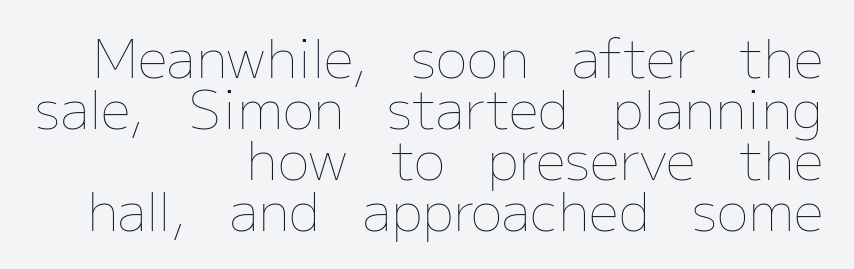
Q: Is the text bold? A: No.
Q: Is the text italic (slanted)? A: No, it is upright.
Q: Is the text underlined? A: No.
Q: How is the paragraph aligned? A: Right-aligned.
Q: Is the spacing between letters normal or unusually wide? A: Normal.
Q: Is the spacing between lines tight, normal or loose? A: Tight.
Q: Width (condensed, normal, or wide)? A: Normal.
Q: Stroke contrast? A: Low.
Q: x-height? A: Medium.
Q: Monospaced? A: No.
